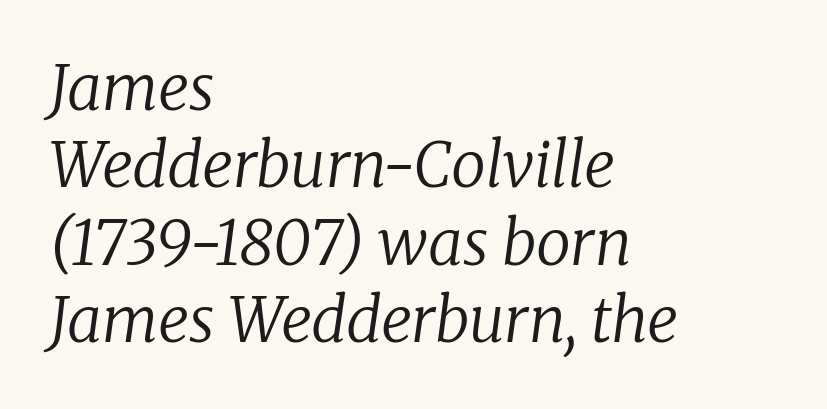
{"serif": "yes", "italic": "yes", "lean": "right", "slant_degrees": 8, "bold": "no", "weight": "regular", "width": "normal", "stroke_contrast": "low", "x_height": "medium", "monospaced": "no", "underline": "no", "align": "left", "line_spacing": "normal", "line_spacing_ratio": 1.25, "letter_spacing": "normal", "letter_spacing_em": 0.0, "glyph_px": 62}
